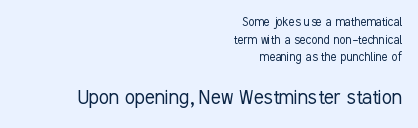
Q: Is the text bold? A: No.
Q: Is the text italic (slanted)? A: No, it is upright.
Q: Is the text underlined? A: No.
Q: How is the paragraph aligned? A: Right-aligned.
Q: Is the spacing between letters normal or unusually wide? A: Normal.
Q: Is the spacing between lines tight, normal or loose? A: Normal.
Q: Which block of text is set in a larger size, the first (top) or the second (bottom)? A: The second (bottom) one.
